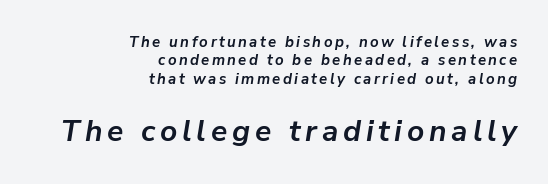
{"italic": "yes", "lean": "right", "slant_degrees": 9, "bold": "yes", "weight": "semibold", "width": "normal", "stroke_contrast": "low", "x_height": "medium", "monospaced": "no", "underline": "no", "align": "right", "line_spacing_ratio": 1.23, "larger_block": "second", "size_ratio": 2.0, "glyph_px": 30}
